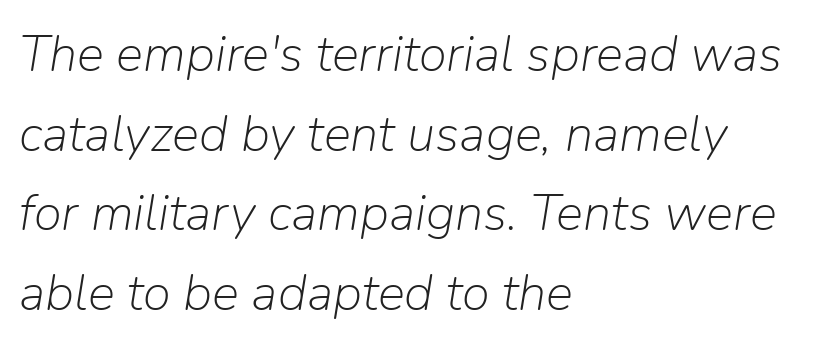
The image shows 51 px light type, italic (leaning right); set left-aligned, normal line spacing (1.56x), normal letter spacing, not underlined; low stroke contrast and a medium x-height.
